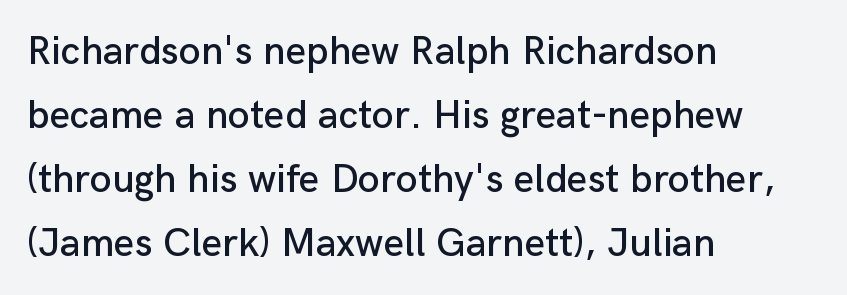
Q: Is the text italic (slanted)? A: No, it is upright.
Q: Is the typeface a serif or a sans-serif typeface? A: Sans-serif.
Q: Is the text underlined? A: No.
Q: How is the paragraph aligned? A: Left-aligned.
Q: Is the spacing between letters normal or unusually wide? A: Normal.
Q: Is the spacing between lines tight, normal or loose? A: Normal.
Q: Width (condensed, normal, or wide)? A: Normal.
Q: Stroke contrast? A: Low.
Q: x-height? A: Medium.
Q: Monospaced? A: No.
